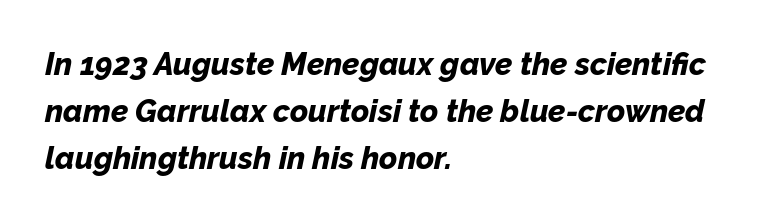
{"italic": "yes", "lean": "right", "slant_degrees": 12, "bold": "yes", "weight": "bold", "width": "normal", "stroke_contrast": "low", "x_height": "medium", "monospaced": "no", "underline": "no", "align": "left", "line_spacing": "normal", "line_spacing_ratio": 1.51, "letter_spacing": "normal", "letter_spacing_em": 0.0, "glyph_px": 31}
